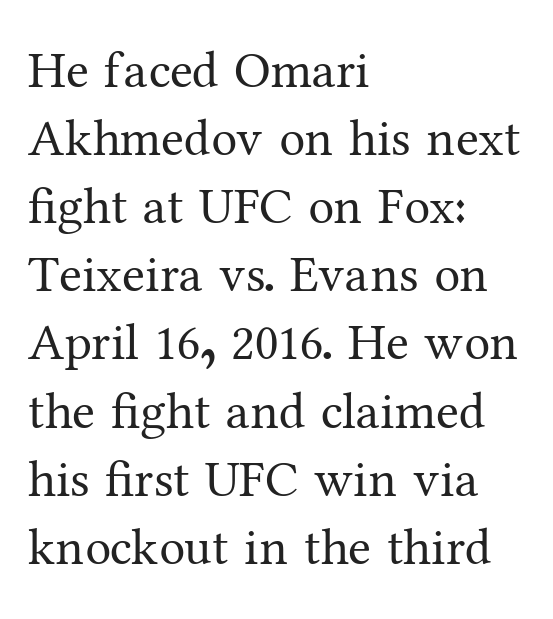
The typography opts for an upright posture over an oblique one. There is no visible air inserted between adjacent glyphs. Descenders hang freely into open space. The face looks like a standard text weight, possibly lighter. Honestly, the row spacing looks completely unremarkable. If you drew a ruler down the left edge, every line would touch it.
